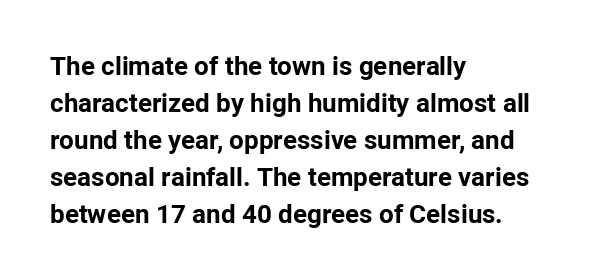
Q: Is the text bold? A: Yes.
Q: Is the text italic (slanted)? A: No, it is upright.
Q: Is the text underlined? A: No.
Q: How is the paragraph aligned? A: Left-aligned.
Q: Is the spacing between letters normal or unusually wide? A: Normal.
Q: Is the spacing between lines tight, normal or loose? A: Normal.
